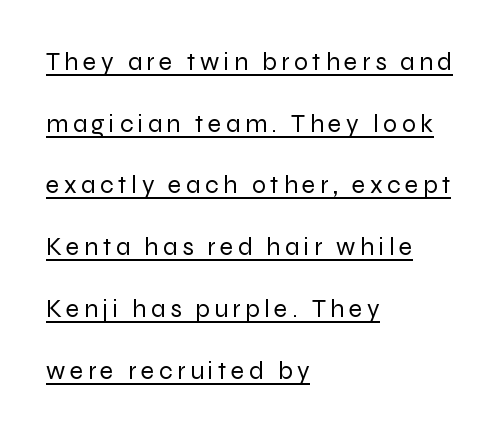
Does a line run under the words? Yes, clearly. Regarding leading, the lines here are spaced well apart. A typesetter would mark this as roman, not italic. Left-aligned paragraph, ragged on the right. Letters have the restrained weight of plain body copy at most.
